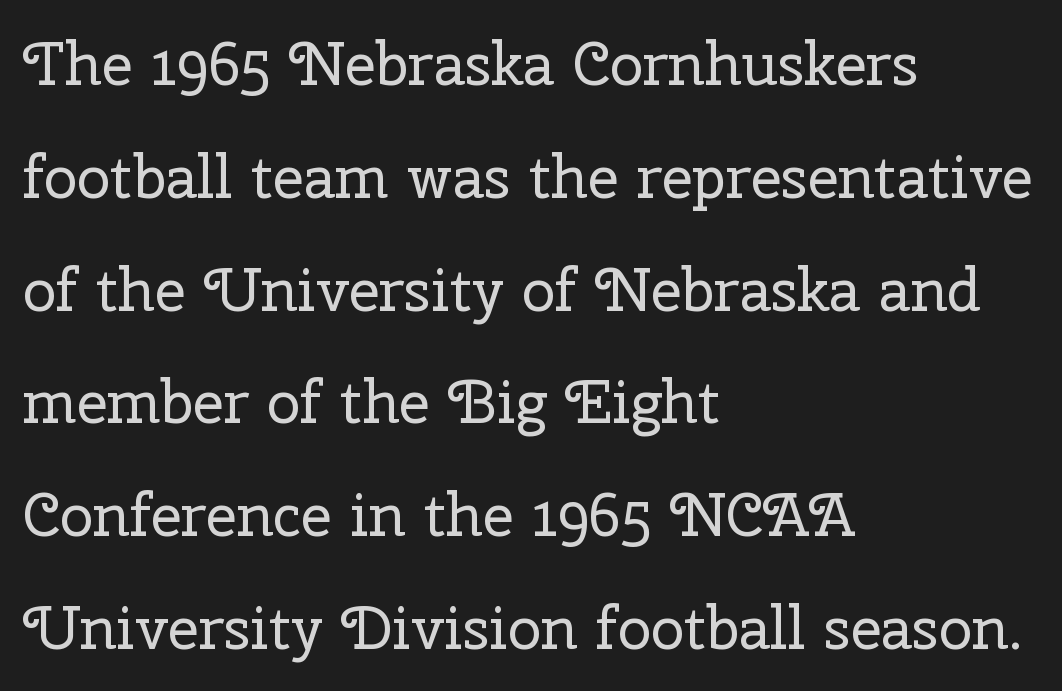
Q: Is the text bold? A: No.
Q: Is the text italic (slanted)? A: No, it is upright.
Q: Is the typeface a serif or a sans-serif typeface? A: Serif.
Q: Is the text underlined? A: No.
Q: How is the paragraph aligned? A: Left-aligned.
Q: Is the spacing between letters normal or unusually wide? A: Normal.
Q: Width (condensed, normal, or wide)? A: Normal.
Q: Stroke contrast? A: Low.
Q: x-height? A: Medium.
Q: Monospaced? A: No.
